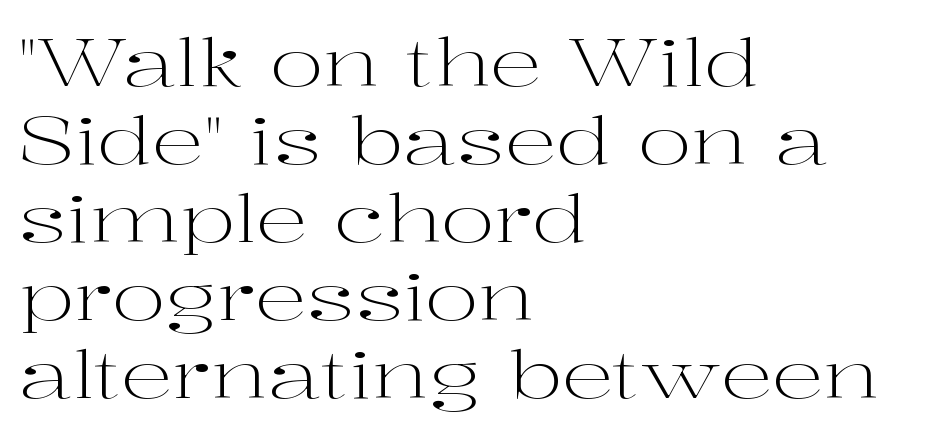
Observe the ordinary spacing: letters are neighbours, not strangers. A serif font was chosen for this passage. A classic flush-left, rag-right setting is used for this passage. No italicization has been applied; the sample stays upright. Letters rest on an invisible, unmarked baseline.
